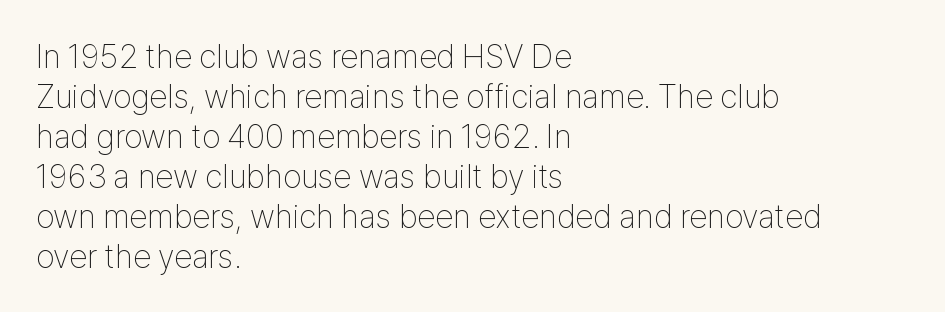
The image shows 33 px thin, condensed sans-serif type, upright; set left-aligned, line spacing 1.21x, normal letter spacing, not underlined; low stroke contrast and a medium x-height.
